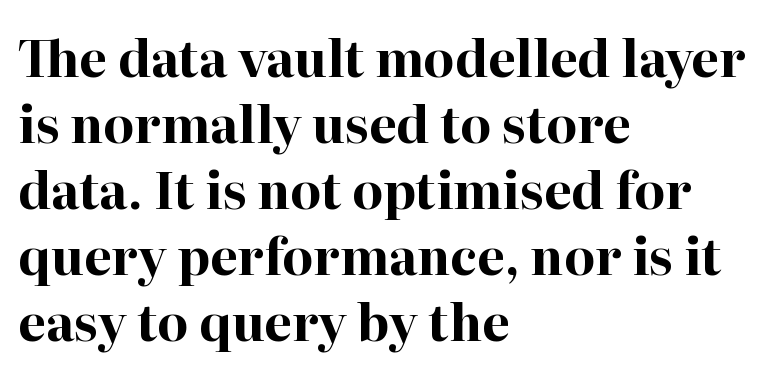
The image shows 50 px bold serif type, upright; set left-aligned, normal line spacing (1.32x), normal letter spacing, not underlined; high stroke contrast and a medium x-height.
